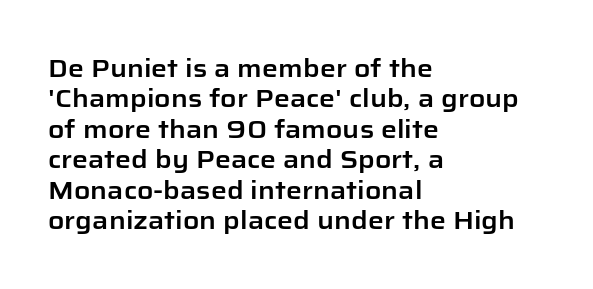
The image shows 25 px text type, upright; set left-aligned, line spacing 1.22x, normal letter spacing, not underlined.
